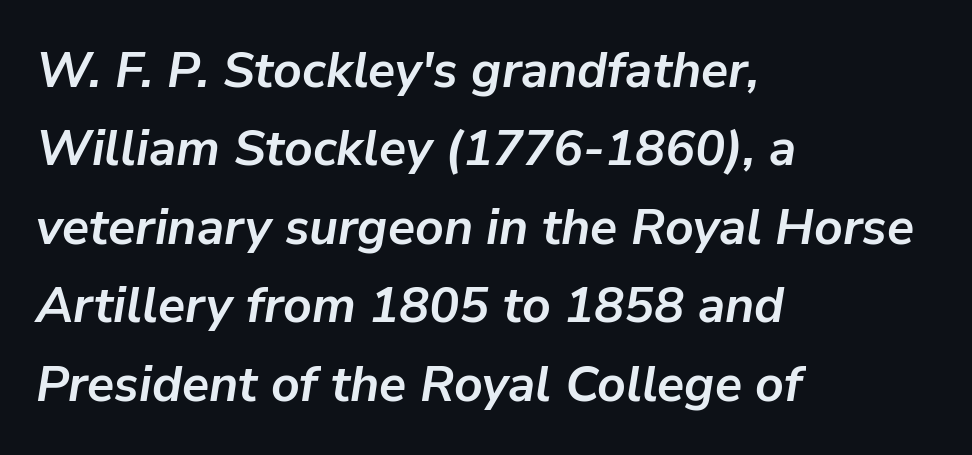
How heavy is the stroke? Heavy — this is a bold. Here the designer chose a conventional face with non-uniform glyph widths. No word sits above an underline. Line starts are locked; line ends wander.
